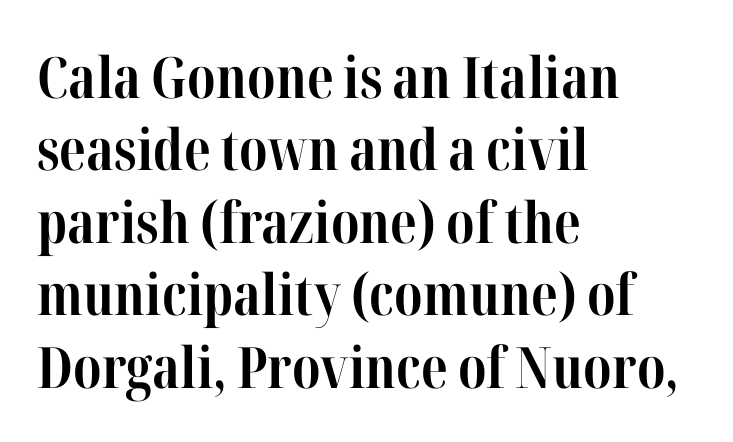
The image shows 57 px bold, condensed serif type, upright; set left-aligned, normal line spacing (1.27x), normal letter spacing, not underlined; high stroke contrast and a medium x-height.
